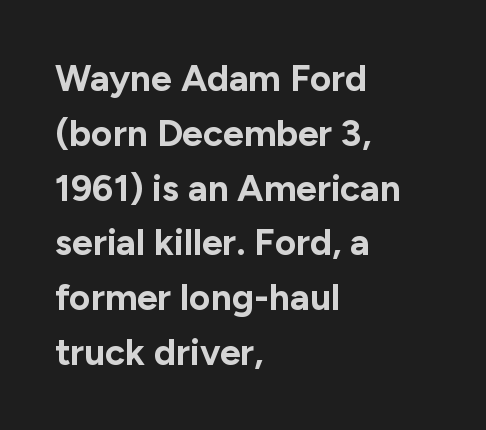
{"serif": "no", "italic": "no", "bold": "yes", "weight": "bold", "width": "normal", "stroke_contrast": "low", "x_height": "medium", "monospaced": "no", "underline": "no", "align": "left", "line_spacing": "normal", "line_spacing_ratio": 1.48, "letter_spacing": "normal", "letter_spacing_em": 0.0, "glyph_px": 37}
